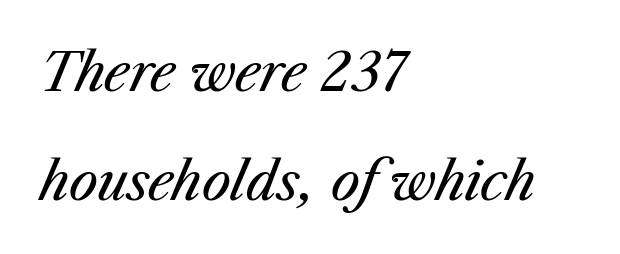
{"italic": "yes", "lean": "right", "slant_degrees": 23, "bold": "no", "weight": "regular", "width": "normal", "stroke_contrast": "medium", "x_height": "medium", "monospaced": "no", "underline": "no", "align": "left", "line_spacing": "loose", "line_spacing_ratio": 2.09, "letter_spacing": "normal", "letter_spacing_em": 0.0, "glyph_px": 52}
